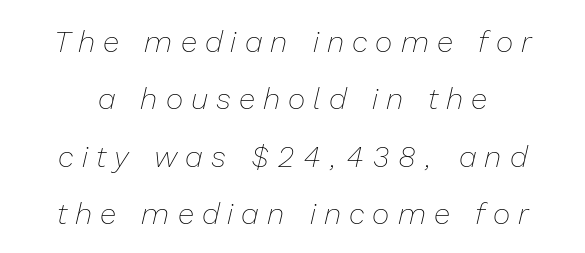
{"italic": "yes", "lean": "right", "slant_degrees": 13, "bold": "no", "weight": "thin", "width": "normal", "stroke_contrast": "low", "x_height": "medium", "monospaced": "no", "underline": "no", "line_spacing": "loose", "line_spacing_ratio": 1.91, "letter_spacing": "wide", "letter_spacing_em": 0.27, "glyph_px": 30}
